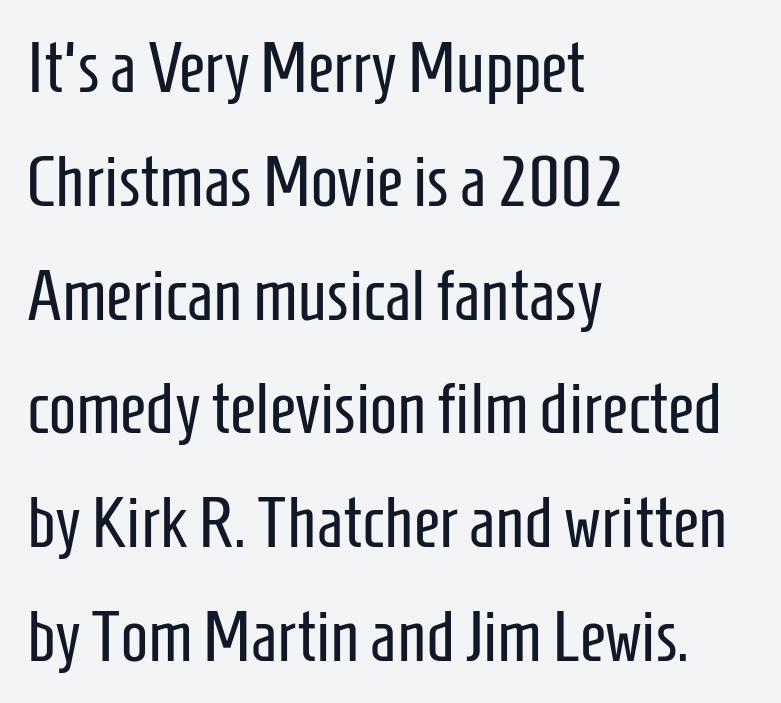
Q: Is the text bold? A: No.
Q: Is the text italic (slanted)? A: No, it is upright.
Q: Is the typeface a serif or a sans-serif typeface? A: Sans-serif.
Q: Is the text underlined? A: No.
Q: How is the paragraph aligned? A: Left-aligned.
Q: Is the spacing between letters normal or unusually wide? A: Normal.
Q: Is the spacing between lines tight, normal or loose? A: Normal.
Q: Width (condensed, normal, or wide)? A: Condensed.
Q: Stroke contrast? A: Low.
Q: x-height? A: Medium.
Q: Monospaced? A: No.
